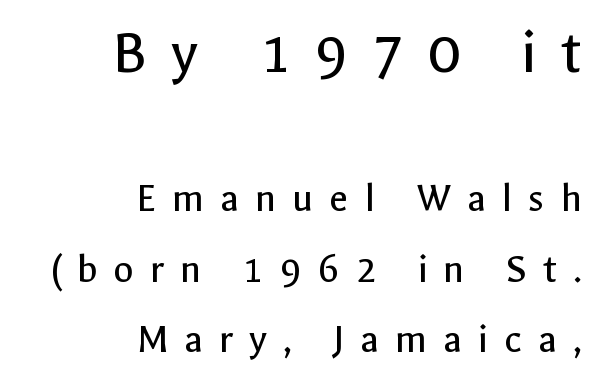
Q: Is the text bold? A: No.
Q: Is the text italic (slanted)? A: No, it is upright.
Q: Is the typeface a serif or a sans-serif typeface? A: Sans-serif.
Q: Is the text underlined? A: No.
Q: How is the paragraph aligned? A: Right-aligned.
Q: Is the spacing between letters normal or unusually wide? A: Unusually wide.
Q: Is the spacing between lines tight, normal or loose? A: Normal.
Q: Which block of text is set in a larger size, the first (top) or the second (bottom)? A: The first (top) one.
Q: Width (condensed, normal, or wide)? A: Normal.
Q: x-height? A: Medium.
Q: Monospaced? A: No.
